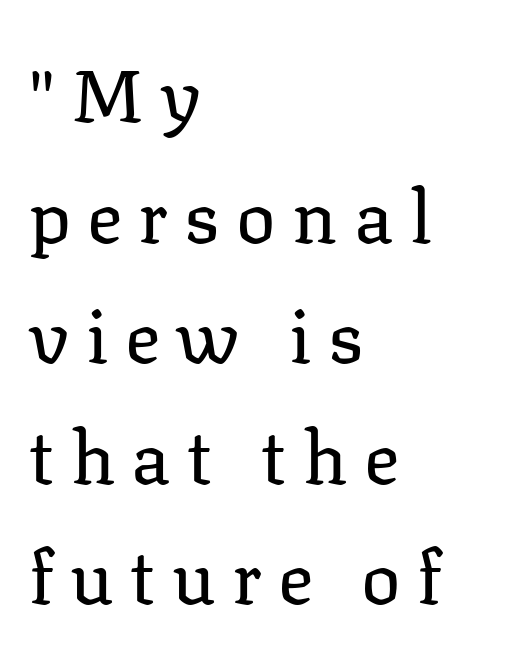
{"serif": "yes", "italic": "no", "bold": "no", "weight": "regular", "width": "normal", "stroke_contrast": "low", "x_height": "medium", "monospaced": "no", "underline": "no", "align": "left", "line_spacing": "normal", "line_spacing_ratio": 1.63, "letter_spacing": "wide", "letter_spacing_em": 0.22, "glyph_px": 74}
